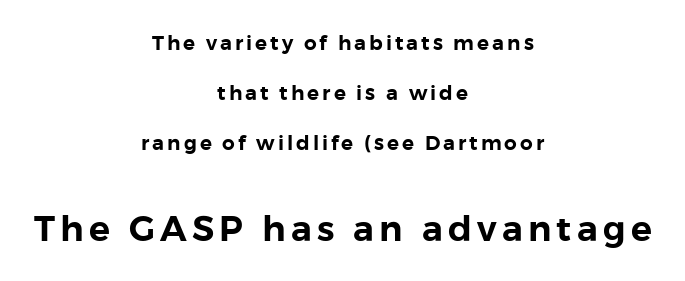
{"serif": "no", "italic": "no", "width": "normal", "stroke_contrast": "low", "x_height": "medium", "monospaced": "no", "underline": "no", "align": "center", "line_spacing": "loose", "line_spacing_ratio": 2.49, "larger_block": "second", "size_ratio": 1.75, "glyph_px": 35}
